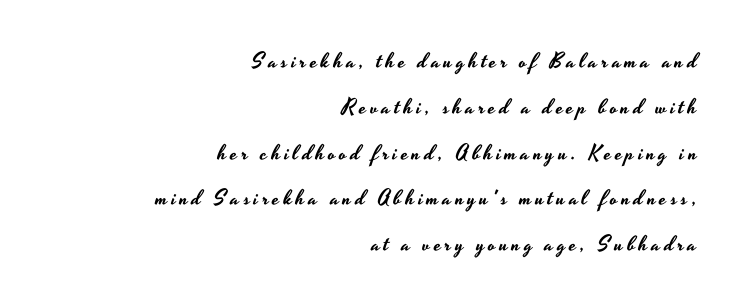
This sample is right-justified, so line beginnings fall wherever the words allow. The lines are spread far apart with generous leading. The strip under each line holds only bare page.
